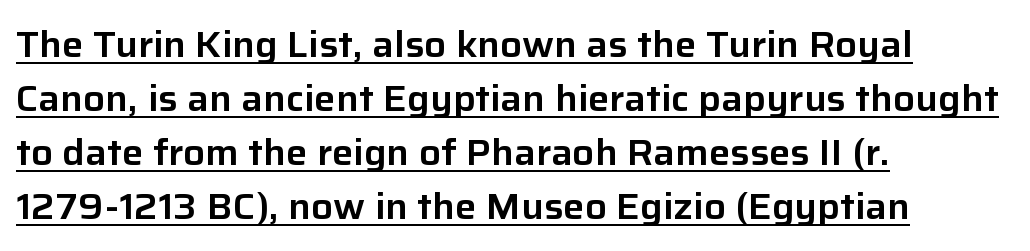
The image shows 36 px sans-serif type, upright; set left-aligned, normal line spacing (1.5x), normal letter spacing, underlined; low stroke contrast and a medium x-height.
